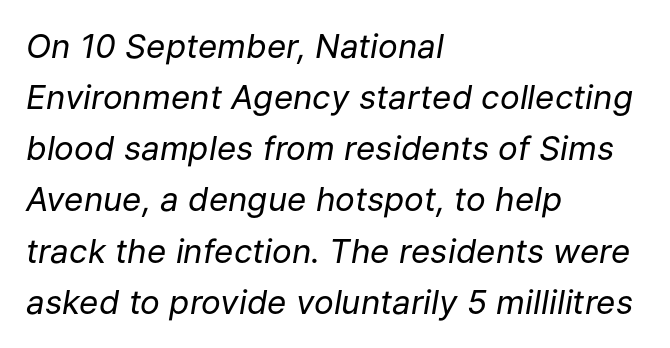
{"italic": "yes", "lean": "right", "slant_degrees": 9, "bold": "no", "weight": "regular", "width": "normal", "stroke_contrast": "low", "x_height": "medium", "monospaced": "no", "underline": "no", "align": "left", "line_spacing": "normal", "line_spacing_ratio": 1.55, "letter_spacing": "normal", "letter_spacing_em": 0.0, "glyph_px": 33}
